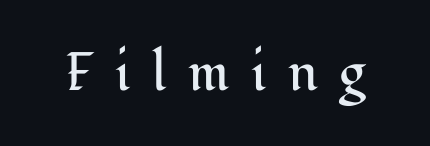
The image shows 54 px regular-weight serif type, upright; set unusually wide letter spacing (+0.4 em), not underlined; medium stroke contrast and a medium x-height.
